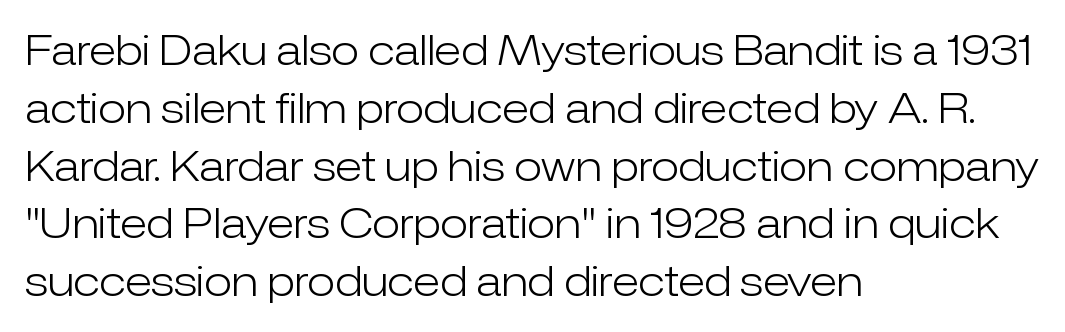
Q: Is the text bold? A: No.
Q: Is the text italic (slanted)? A: No, it is upright.
Q: Is the typeface a serif or a sans-serif typeface? A: Sans-serif.
Q: Is the text underlined? A: No.
Q: How is the paragraph aligned? A: Left-aligned.
Q: Is the spacing between letters normal or unusually wide? A: Normal.
Q: Is the spacing between lines tight, normal or loose? A: Normal.
Q: Width (condensed, normal, or wide)? A: Normal.
Q: Stroke contrast? A: Low.
Q: x-height? A: Medium.
Q: Monospaced? A: No.
